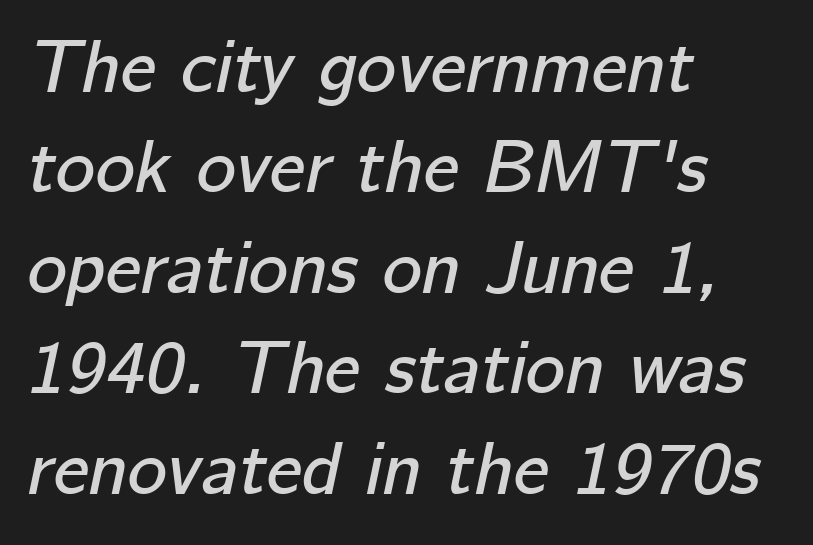
The image shows 75 px text type, italic (leaning right); set left-aligned, normal line spacing (1.34x), normal letter spacing, not underlined; low stroke contrast and a medium x-height.
